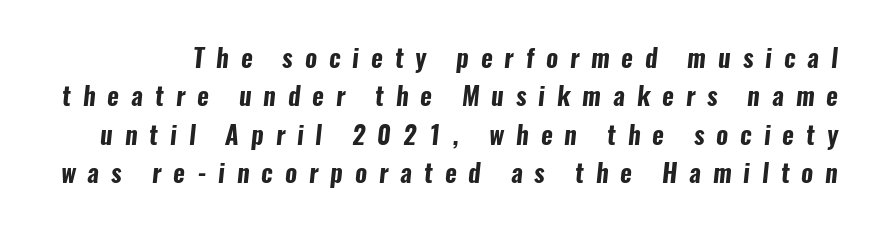
The image shows 25 px bold type; set normal line spacing (1.54x), unusually wide letter spacing (+0.48 em), not underlined.
